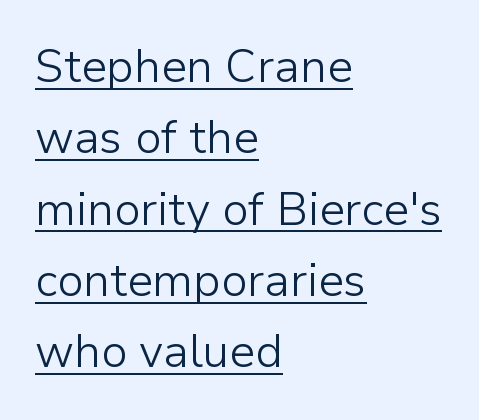
The image shows 46 px light sans-serif type, upright; set left-aligned, normal line spacing (1.55x), normal letter spacing, underlined; low stroke contrast and a medium x-height.
